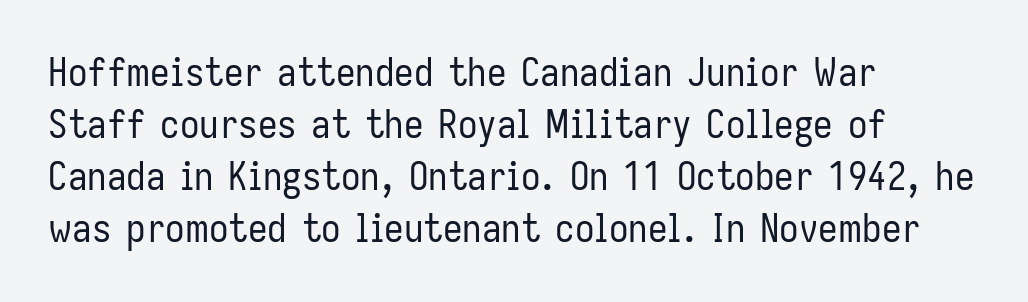
Default kerning and tracking; the words read as compact shapes. Descenders hang freely into open space. Posture: vertical. Left-aligned paragraph, ragged on the right. Regarding leading, the lines here are spaced in the standard way.
